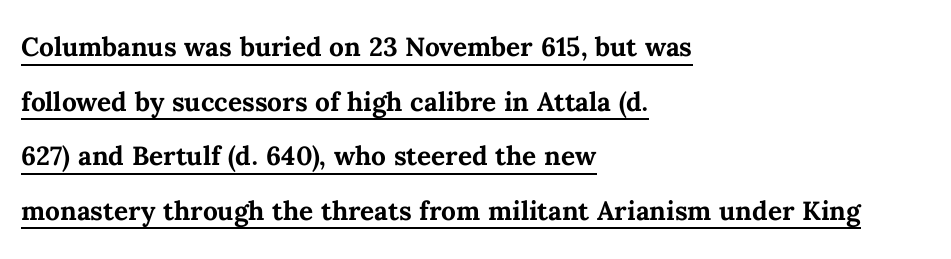
{"italic": "no", "bold": "yes", "weight": "semibold", "width": "normal", "stroke_contrast": "medium", "x_height": "medium", "monospaced": "no", "underline": "yes", "align": "left", "line_spacing": "normal", "line_spacing_ratio": 1.56, "letter_spacing": "normal", "letter_spacing_em": 0.0, "glyph_px": 35}
